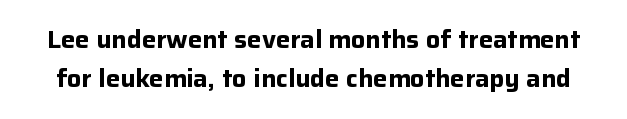
Plain, unruled lines of type. The letters are bold, with thick, heavy strokes. You could call the tracking neutral — neither tight nor loose. Posture: upright roman. Regarding leading, the lines here are spaced in the standard way.
